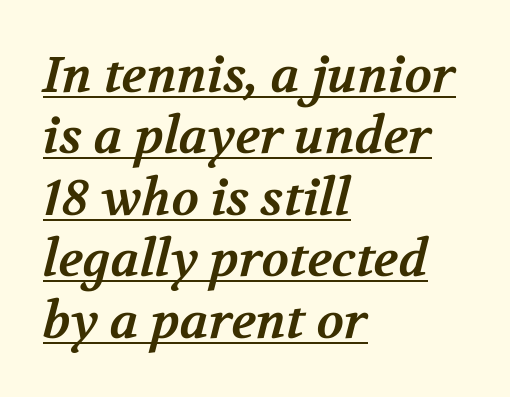
Do the characters align in a grid? No, the font is proportional. This is serif lettering, the kind often seen in printed books. Bold? Absolutely — the strokes are thick and heavy. Compared with undecorated copy, this sample adds a rule below the words. The lines in this sample share a left origin and differ only in where they stop.
